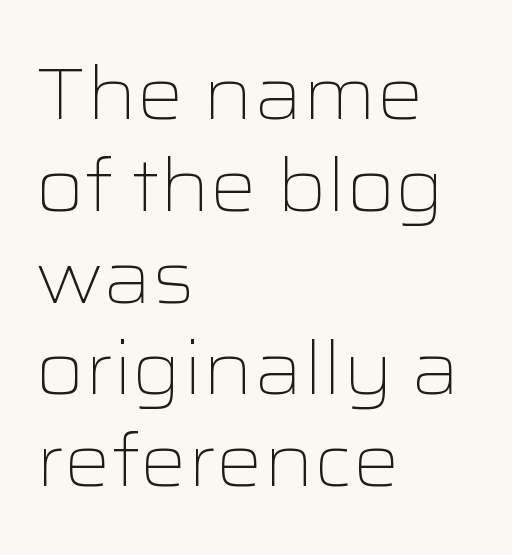
Type style note: lacks serifs. Every character sits straight up, as roman type does. The letterforms sit shoulder to shoulder at normal distance. The passage shown is not bold in any degree.
